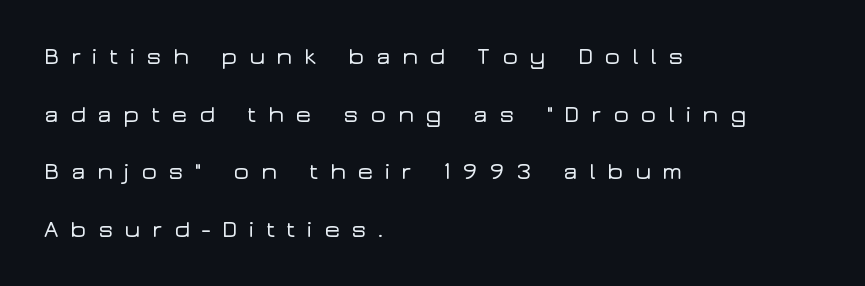
{"italic": "no", "underline": "no", "align": "left", "line_spacing": "loose", "line_spacing_ratio": 2.4, "letter_spacing": "wide", "letter_spacing_em": 0.46, "glyph_px": 24}
